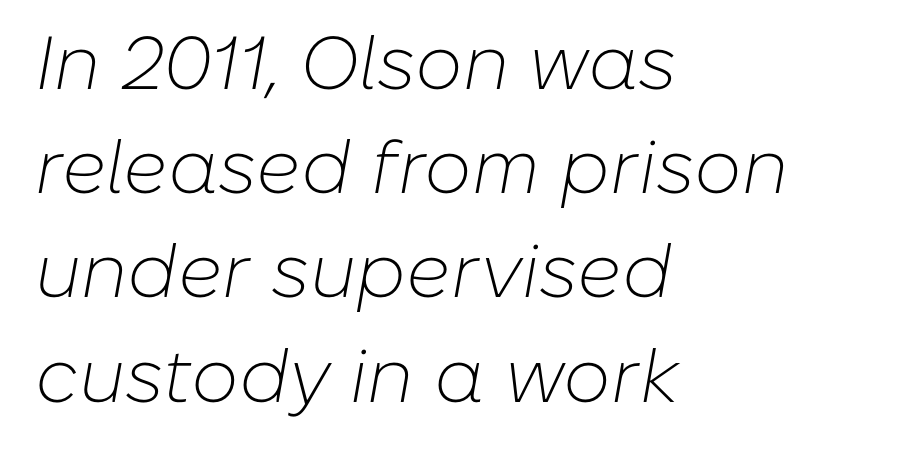
Q: Is the text bold? A: No.
Q: Is the text italic (slanted)? A: Yes, it leans right by about 10 degrees.
Q: Is the text underlined? A: No.
Q: How is the paragraph aligned? A: Left-aligned.
Q: Is the spacing between letters normal or unusually wide? A: Normal.
Q: Is the spacing between lines tight, normal or loose? A: Normal.
Q: Width (condensed, normal, or wide)? A: Normal.
Q: Stroke contrast? A: Low.
Q: x-height? A: Medium.
Q: Monospaced? A: No.
